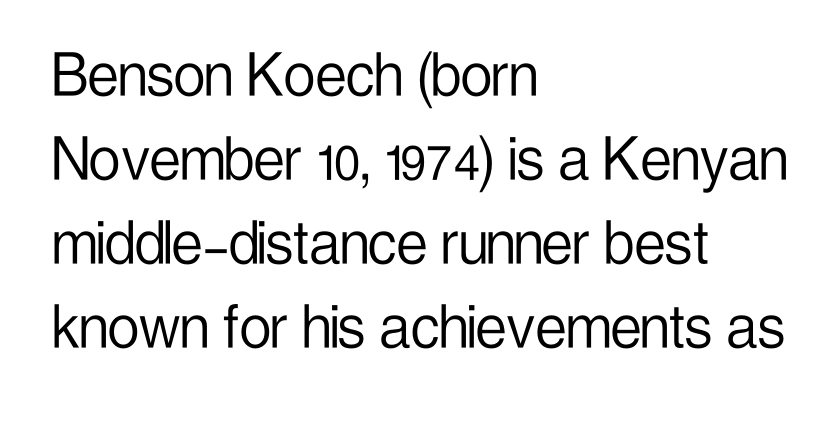
Rule under the text: the space is simply empty. Note: no serifs on the glyphs. The font's upright variant was chosen for this text. The lines are quadded left.
